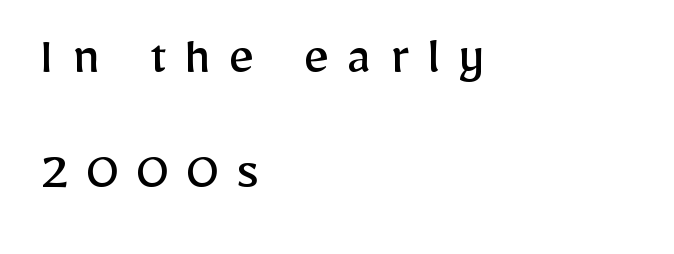
Q: Is the text bold? A: No.
Q: Is the text italic (slanted)? A: No, it is upright.
Q: Is the typeface a serif or a sans-serif typeface? A: Sans-serif.
Q: Is the text underlined? A: No.
Q: How is the paragraph aligned? A: Left-aligned.
Q: Is the spacing between letters normal or unusually wide? A: Unusually wide.
Q: Is the spacing between lines tight, normal or loose? A: Loose.
Q: Width (condensed, normal, or wide)? A: Normal.
Q: Stroke contrast? A: Low.
Q: x-height? A: Medium.
Q: Monospaced? A: No.
